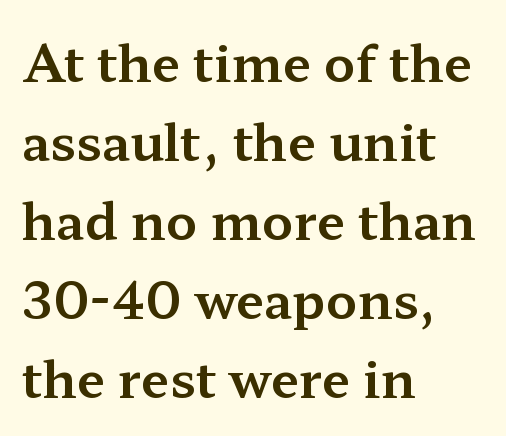
Compared with typical body copy, the letter spacing here is the same. Honestly, there is no underline to notice here at all. Small tapered or slab feet sit at the stroke ends, so this counts as serif. Is this a fixed-width face? No — the glyphs have proportional, varying widths. Vertically, the passage feels balanced, rows spaced as you'd expect. In terms of posture, this sample is upright.
